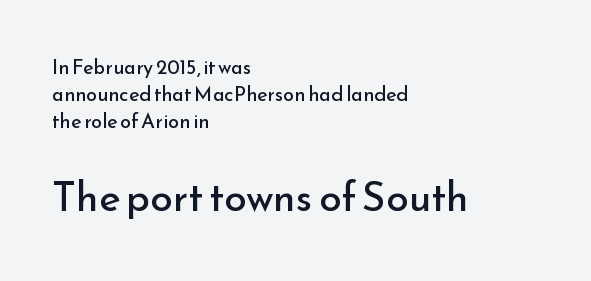
Q: Is the text bold? A: No.
Q: Is the text italic (slanted)? A: No, it is upright.
Q: Is the typeface a serif or a sans-serif typeface? A: Sans-serif.
Q: Is the text underlined? A: No.
Q: How is the paragraph aligned? A: Left-aligned.
Q: Is the spacing between letters normal or unusually wide? A: Normal.
Q: Is the spacing between lines tight, normal or loose? A: Normal.
Q: Which block of text is set in a larger size, the first (top) or the second (bottom)? A: The second (bottom) one.
Q: Width (condensed, normal, or wide)? A: Normal.
Q: Stroke contrast? A: Low.
Q: x-height? A: Small.
Q: Monospaced? A: No.
